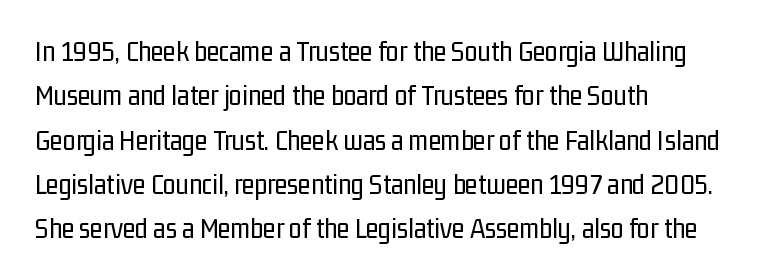
Default kerning and tracking; the words read as compact shapes. Style check: upright. This rendering features lettering with no underline. I'd call this a sans setting — the letters go barefoot. A typesetter would call this leading conventional body-copy spacing. Typeset ragged right — the left edge is the straight one.
